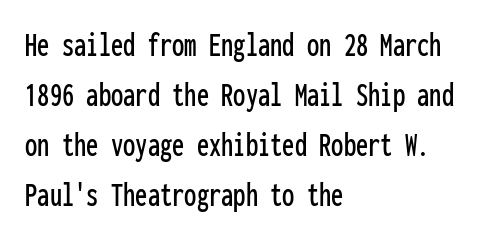
The image shows 35 px condensed sans-serif type, upright, monospaced; set left-aligned, normal line spacing (1.43x), normal letter spacing, not underlined; low stroke contrast and a medium x-height.
